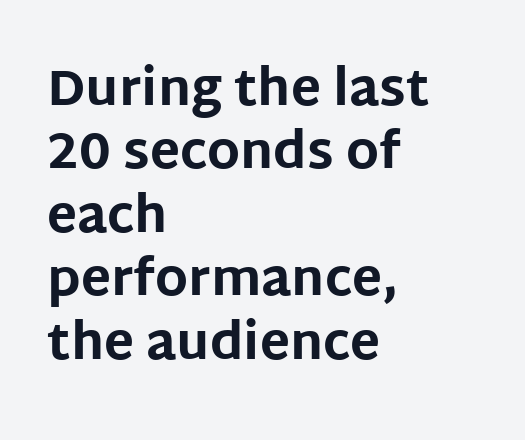
The image shows 50 px bold sans-serif type, upright; set left-aligned, normal line spacing (1.27x), normal letter spacing, not underlined; low stroke contrast and a large x-height.
